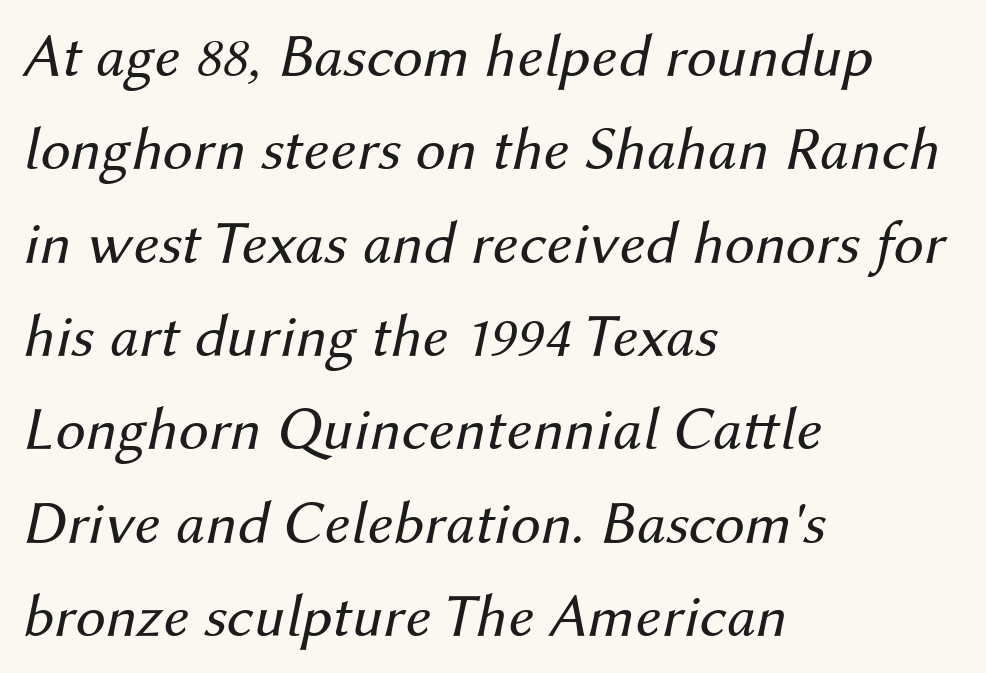
The image shows 61 px regular-weight type, italic (leaning right); set left-aligned, normal line spacing (1.53x), normal letter spacing, not underlined; medium stroke contrast and a medium x-height.
